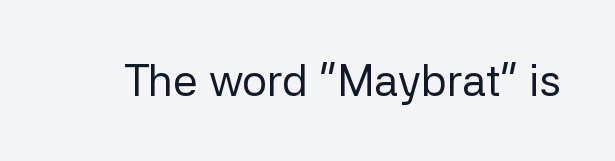
The image shows 44 px regular-weight sans-serif type, upright; set normal letter spacing, not underlined; low stroke contrast and a medium x-height.
